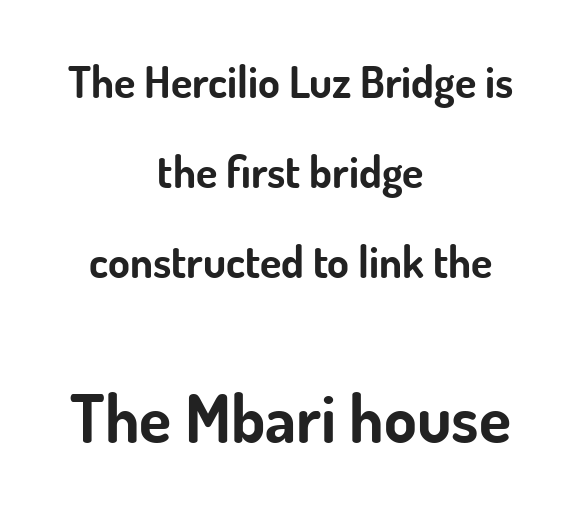
Q: Is the text bold? A: Yes.
Q: Is the text italic (slanted)? A: No, it is upright.
Q: Is the typeface a serif or a sans-serif typeface? A: Sans-serif.
Q: Is the text underlined? A: No.
Q: How is the paragraph aligned? A: Centered.
Q: Is the spacing between letters normal or unusually wide? A: Normal.
Q: Is the spacing between lines tight, normal or loose? A: Loose.
Q: Which block of text is set in a larger size, the first (top) or the second (bottom)? A: The second (bottom) one.
Q: Width (condensed, normal, or wide)? A: Normal.
Q: Stroke contrast? A: Low.
Q: x-height? A: Small.
Q: Monospaced? A: No.
